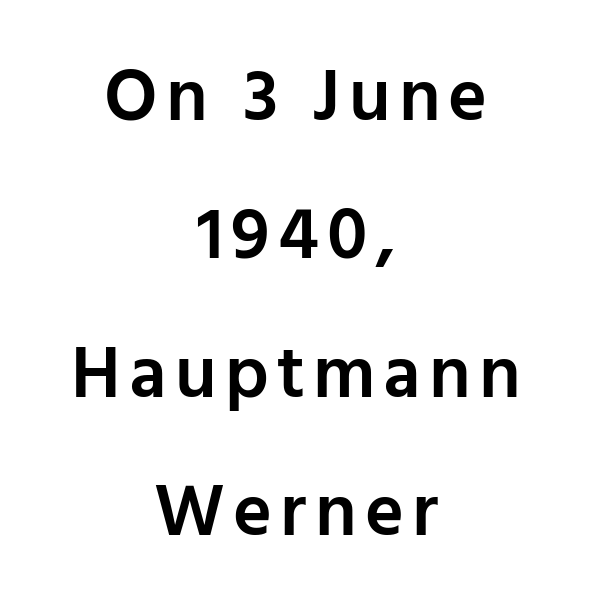
{"serif": "no", "italic": "no", "bold": "semi", "weight": "semibold", "width": "normal", "stroke_contrast": "low", "x_height": "medium", "monospaced": "no", "underline": "no", "align": "center", "line_spacing_ratio": 1.87, "glyph_px": 74}
